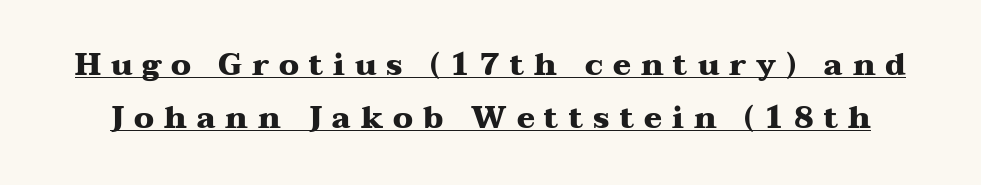
The string is rendered with underlining switched on. Every stem runs plumb, perpendicular to the baseline. The rendering uses natural spacing where letterforms have individual widths. Letter spacing: wide. Are there feet on the stems? There are — it's a serif.
